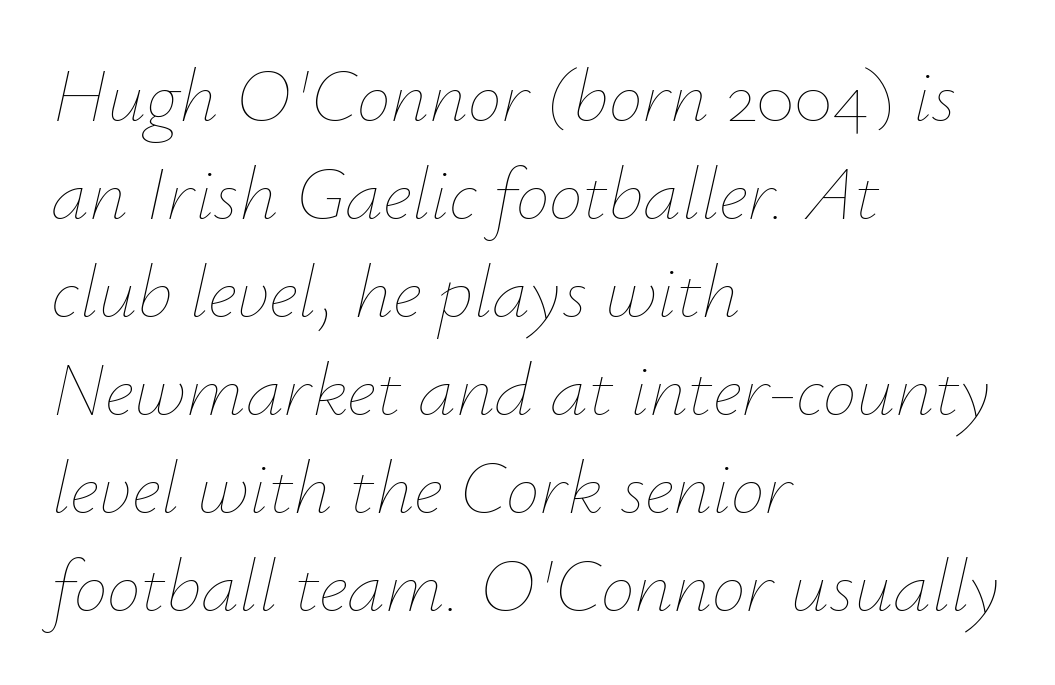
Nothing heavy about these letters — not bold at all. Has an underline been added? It has not. Is this a fixed-width face? No — the glyphs have proportional, varying widths. The letters are slanted; this is an italic face.
